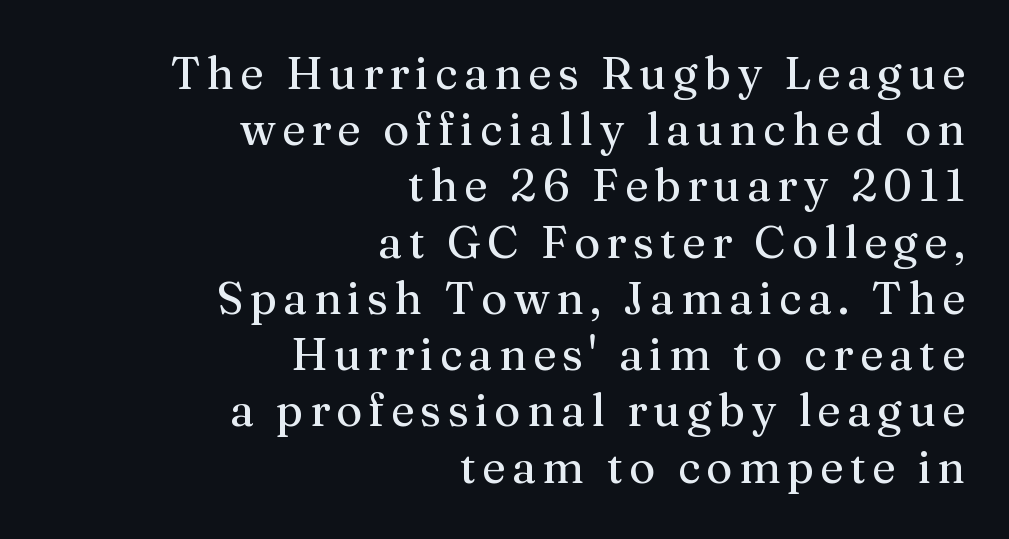
Only glyphs here, with clear space below each row. The rendering shows small feet on the letterforms — a serif design. Think of a printed novel: that variable character pitch is what you see here. Vertical strokes here are truly vertical.
